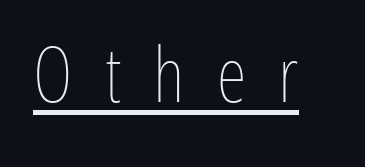
Think standard paragraph weight, or any step lighter than that. A baseline rule has been typeset under these characters. Tracking value appears strongly positive — letters spread wide. A typesetter would call this proportional, since set widths differ per character. This sample uses an upright cut, with every glyph sitting square on the baseline.
